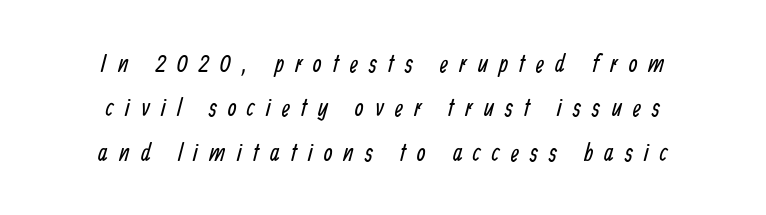
{"bold": "no", "underline": "no", "align": "center", "line_spacing_ratio": 1.78, "letter_spacing": "wide", "letter_spacing_em": 0.45, "glyph_px": 25}
